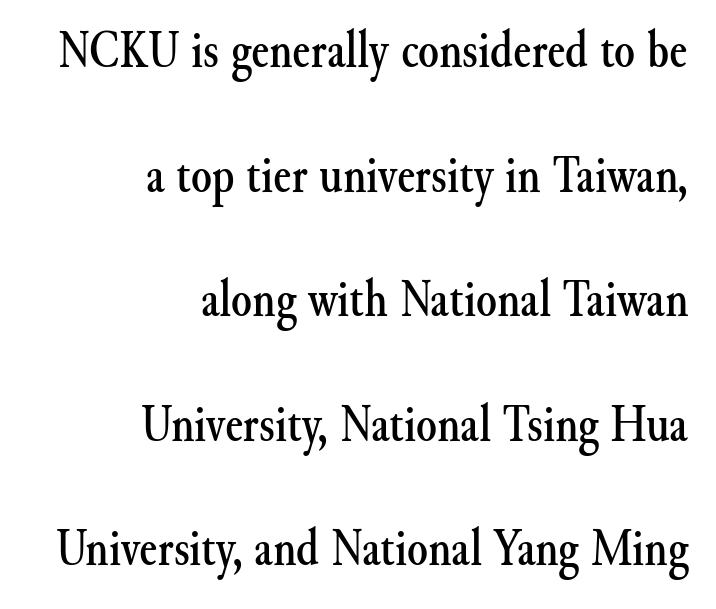
Q: Is the text italic (slanted)? A: No, it is upright.
Q: Is the typeface a serif or a sans-serif typeface? A: Serif.
Q: Is the text underlined? A: No.
Q: How is the paragraph aligned? A: Right-aligned.
Q: Is the spacing between letters normal or unusually wide? A: Normal.
Q: Is the spacing between lines tight, normal or loose? A: Loose.
Q: Width (condensed, normal, or wide)? A: Normal.
Q: Stroke contrast? A: Medium.
Q: x-height? A: Small.
Q: Monospaced? A: No.
